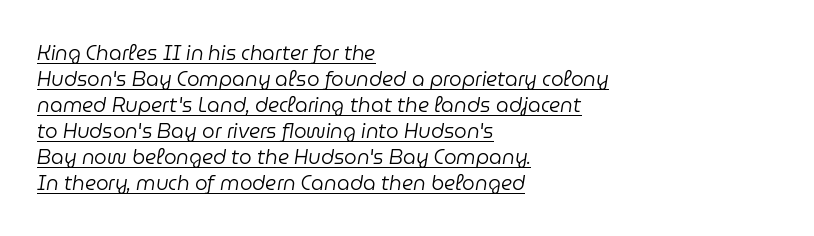
Q: Is the text bold? A: No.
Q: Is the text italic (slanted)? A: Yes, it leans right by about 9 degrees.
Q: Is the text underlined? A: Yes.
Q: How is the paragraph aligned? A: Left-aligned.
Q: Is the spacing between letters normal or unusually wide? A: Normal.
Q: Is the spacing between lines tight, normal or loose? A: Normal.
